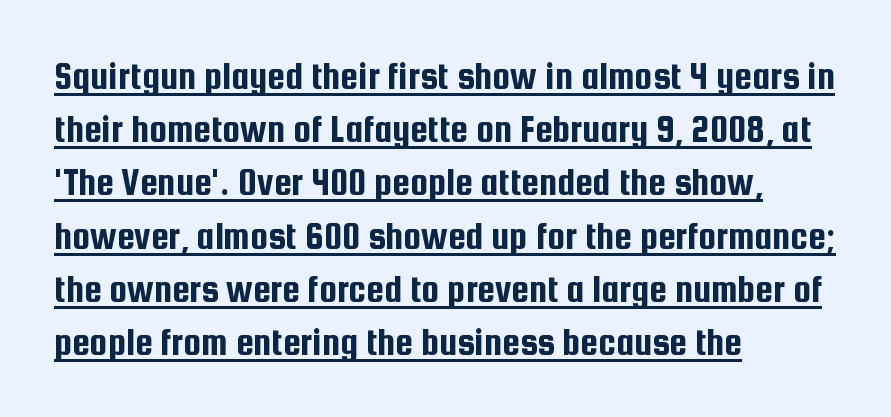
All the whitespace from short lines collects on the right. Does extra space separate the letters? No, they use regular spacing. Reading down the column, the eye jumps a familiar distance to each next line. Regarding serifs, this sample does without them. Tall strokes in this sample are plumb rather than angled. Note the varied advance widths — an 'i' is clearly narrower than an 'm'.
